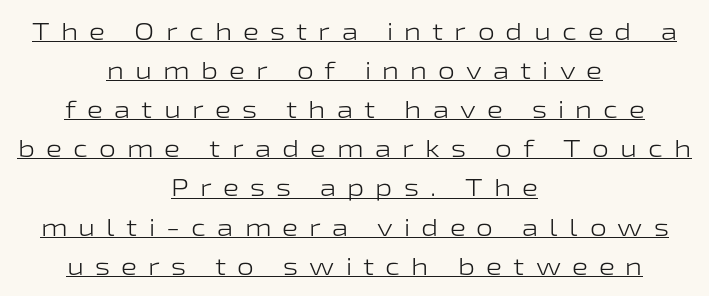
The image shows 24 px text type, upright; set centered, normal line spacing (1.63x), unusually wide letter spacing (+0.46 em), underlined.
